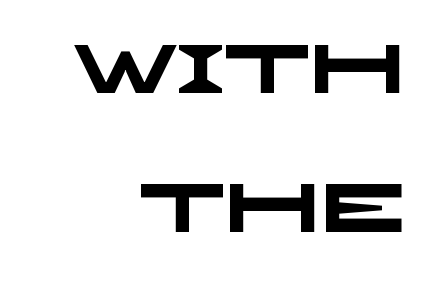
{"serif": "no", "bold": "yes", "weight": "heavy", "width": "wide", "stroke_contrast": "low", "x_height": "large", "monospaced": "no", "underline": "no", "align": "right", "line_spacing": "loose", "line_spacing_ratio": 2.04, "letter_spacing": "normal", "letter_spacing_em": 0.0, "glyph_px": 68}
